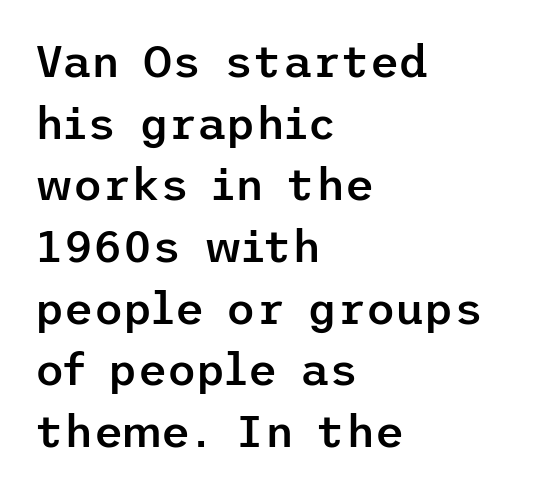
Here the glyphs are tracked normally, forming tight word shapes. If you measured baseline to baseline, you'd find a middling distance. Bold? Not quite — semibold, heavier than regular but stopping short. A classic flush-left, rag-right setting is used for this passage.
